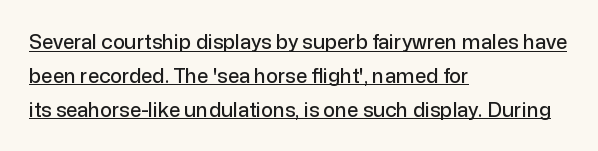
Q: Is the text italic (slanted)? A: No, it is upright.
Q: Is the text underlined? A: Yes.
Q: How is the paragraph aligned? A: Left-aligned.
Q: Is the spacing between letters normal or unusually wide? A: Normal.
Q: Is the spacing between lines tight, normal or loose? A: Normal.
